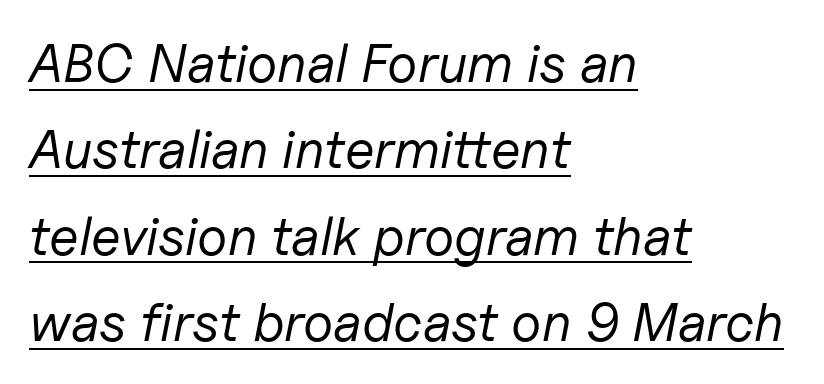
The image shows 54 px regular-weight type, italic (leaning right); set left-aligned, normal line spacing (1.6x), normal letter spacing, underlined; low stroke contrast and a medium x-height.
